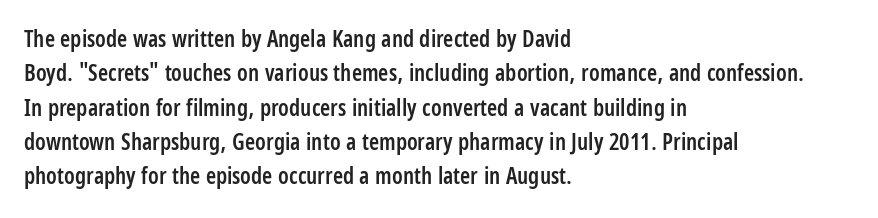
{"italic": "no", "bold": "semi", "underline": "no", "align": "left", "line_spacing": "normal", "line_spacing_ratio": 1.49, "letter_spacing": "normal", "letter_spacing_em": 0.0, "glyph_px": 23}
